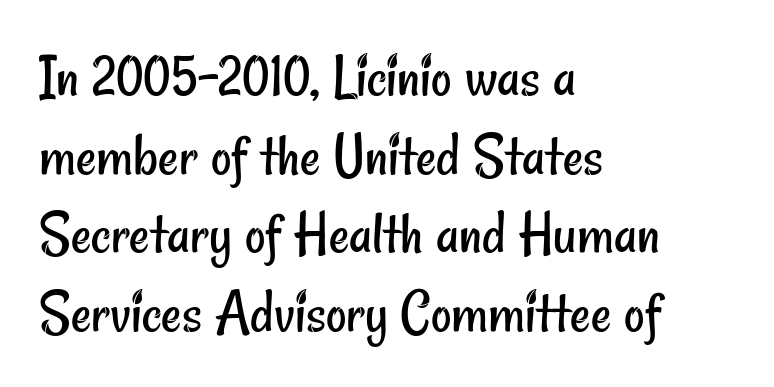
This sample has the flowing, uneven cadence of proportional lettering. The rendering uses a moderate line-height, typical for paragraphs. Stems here are at most as thick as an everyday book face. The zone under the glyphs is completely vacant. The lines in this sample share a left origin and differ only in where they stop. Is this a sans? Yes — the strokes have no serifs.
